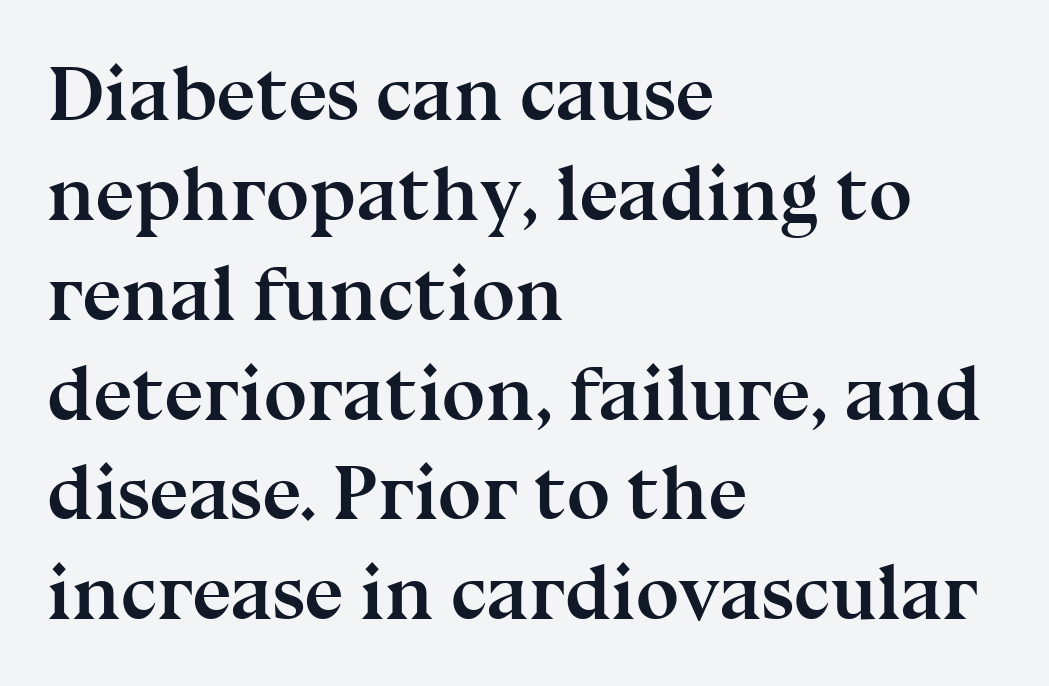
Varying glyph widths throughout — classic text-font behaviour. If you drew a line through each stem, it would be perfectly vertical. The paragraph has a hard left edge and a soft right edge. Caption: bold face, heavy strokes.
